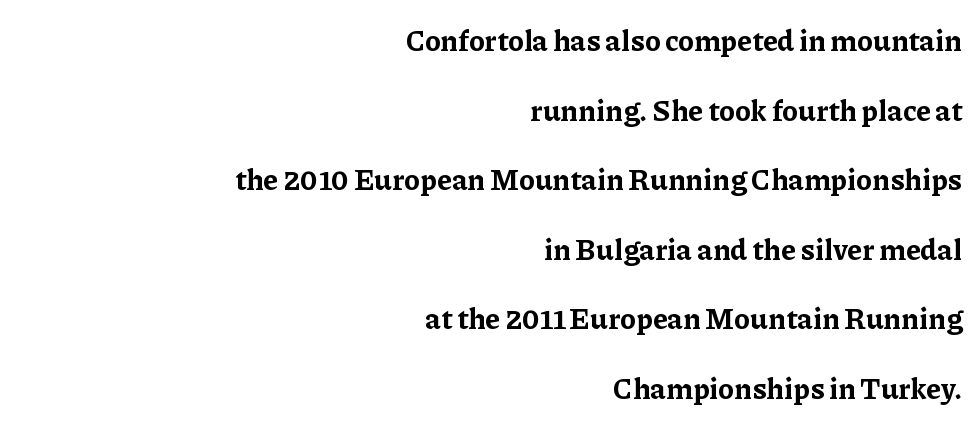
Regarding leading, the lines here are spaced well apart. On the weight axis this lands at bold, roughly 700. In terms of letterspacing, this is plain default setting. Each letter keeps its own natural width here, so spacing adapts to shape. The glyphs in this specimen are seriffed. When letters stand straight like this, we call the style roman or upright.
